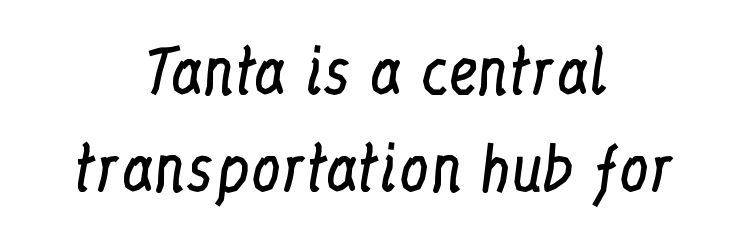
A serif font was chosen for this passage. No extra ink here — the face is not bold. Varying glyph widths throughout — classic text-font behaviour. The space between consecutive lines is moderate.
